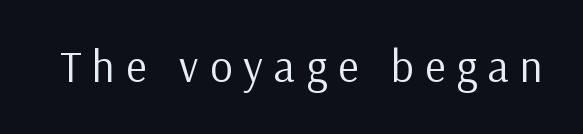
Q: Is the text bold? A: No.
Q: Is the text italic (slanted)? A: No, it is upright.
Q: Is the typeface a serif or a sans-serif typeface? A: Sans-serif.
Q: Is the text underlined? A: No.
Q: Is the spacing between letters normal or unusually wide? A: Unusually wide.
Q: Width (condensed, normal, or wide)? A: Normal.
Q: Stroke contrast? A: Low.
Q: x-height? A: Medium.
Q: Monospaced? A: No.
